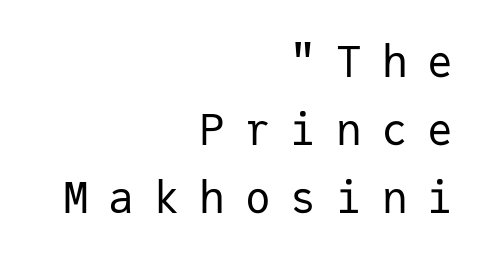
{"serif": "no", "italic": "no", "bold": "no", "weight": "regular", "width": "normal", "stroke_contrast": "low", "x_height": "medium", "monospaced": "yes", "underline": "no", "align": "right", "line_spacing": "normal", "line_spacing_ratio": 1.58, "letter_spacing": "wide", "letter_spacing_em": 0.46, "glyph_px": 43}
